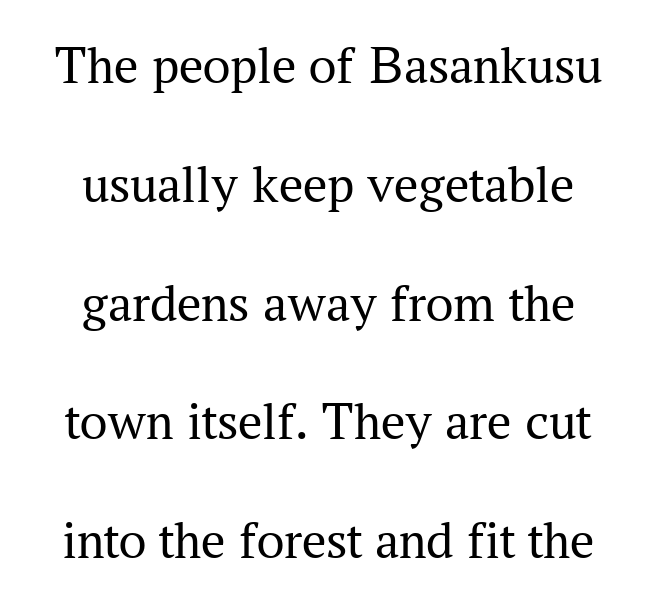
The image shows 54 px regular-weight serif type, upright; set centered, loose line spacing (2.2x), normal letter spacing, not underlined; medium stroke contrast and a medium x-height.
